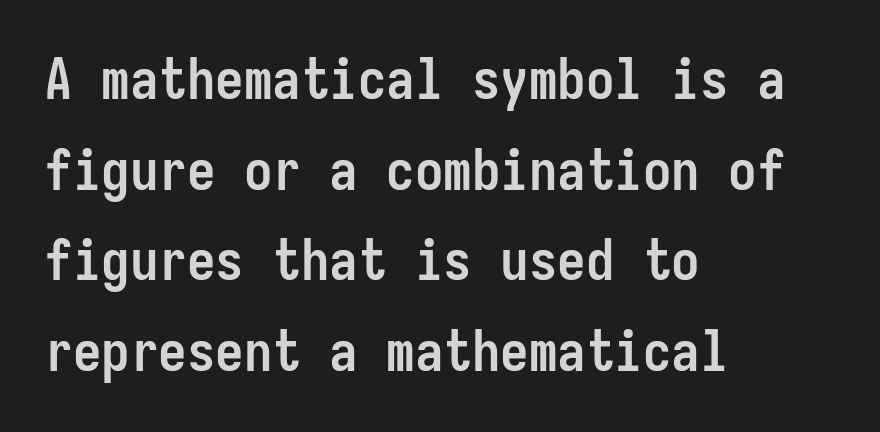
The image shows 57 px semibold, condensed sans-serif type, upright, monospaced; set left-aligned, normal line spacing (1.59x), normal letter spacing, not underlined; low stroke contrast and a medium x-height.
